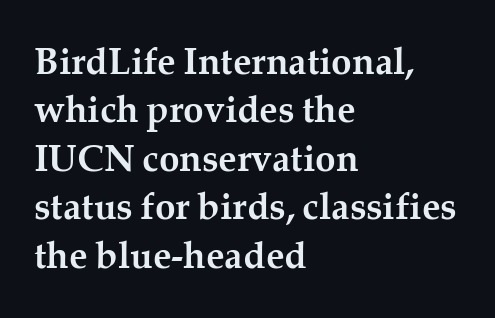
{"serif": "yes", "italic": "no", "bold": "yes", "weight": "semibold", "width": "normal", "stroke_contrast": "medium", "x_height": "medium", "monospaced": "no", "underline": "no", "align": "left", "line_spacing": "normal", "line_spacing_ratio": 1.31, "letter_spacing": "normal", "letter_spacing_em": 0.0, "glyph_px": 37}
